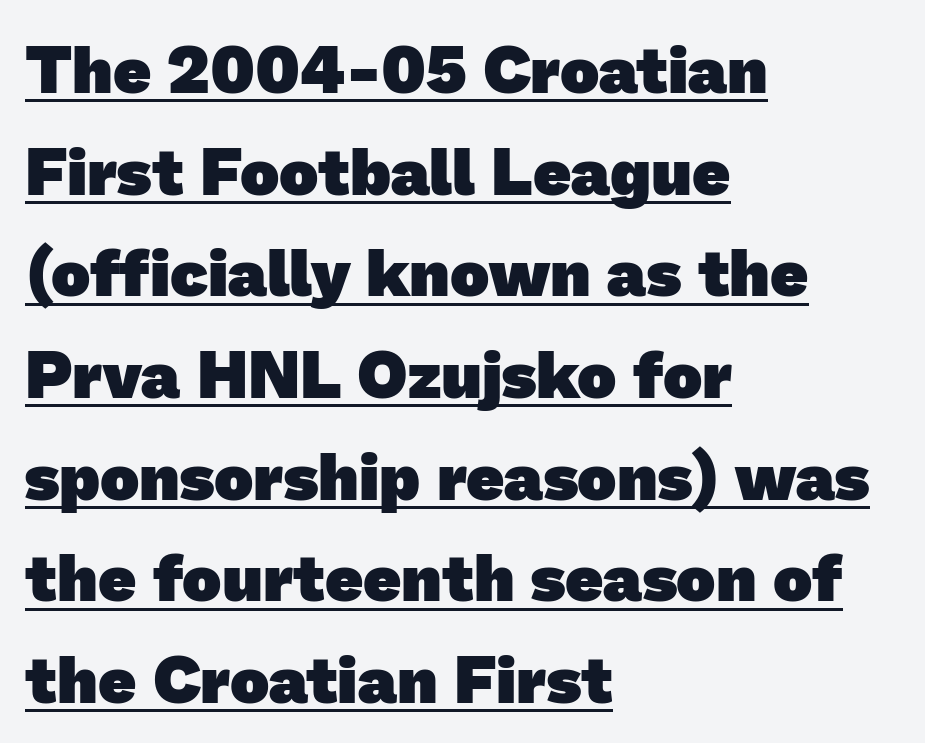
Q: Is the text bold? A: Yes.
Q: Is the typeface a serif or a sans-serif typeface? A: Sans-serif.
Q: Is the text underlined? A: Yes.
Q: How is the paragraph aligned? A: Left-aligned.
Q: Is the spacing between letters normal or unusually wide? A: Normal.
Q: Is the spacing between lines tight, normal or loose? A: Normal.
Q: Width (condensed, normal, or wide)? A: Normal.
Q: Stroke contrast? A: Low.
Q: x-height? A: Medium.
Q: Monospaced? A: No.
